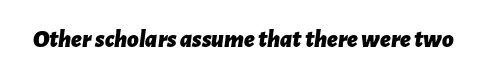
The image shows 25 px bold type, italic (leaning right); set normal letter spacing, not underlined.
